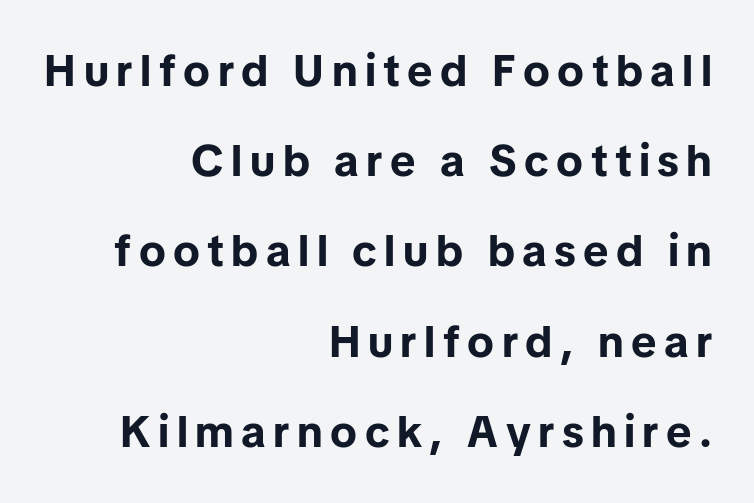
Leftover space on each line is placed entirely before the opening word. Weight: bold. The passage shown is typeset with a sans-serif family. Each letter keeps its own natural width here, so spacing adapts to shape. Line spacing here is loose. The space directly below the letters is spotless.
